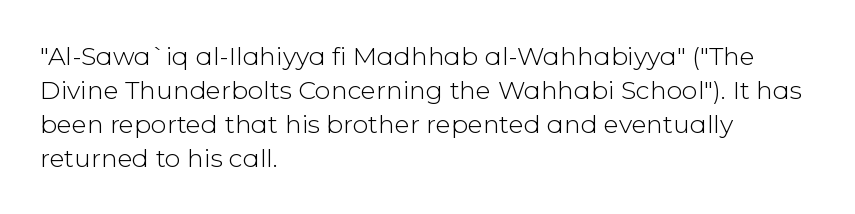
{"italic": "no", "bold": "no", "underline": "no", "align": "left", "line_spacing": "normal", "line_spacing_ratio": 1.36, "letter_spacing": "normal", "letter_spacing_em": 0.0, "glyph_px": 25}
